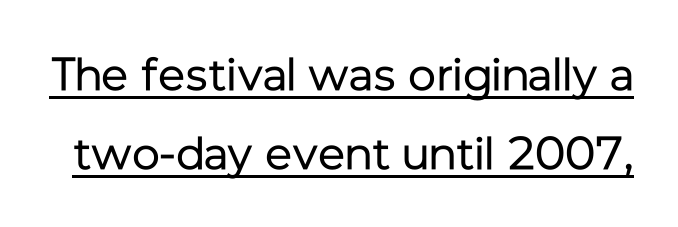
The image shows 46 px regular-weight sans-serif type, upright; set line spacing 1.72x, normal letter spacing, underlined; low stroke contrast and a medium x-height.
